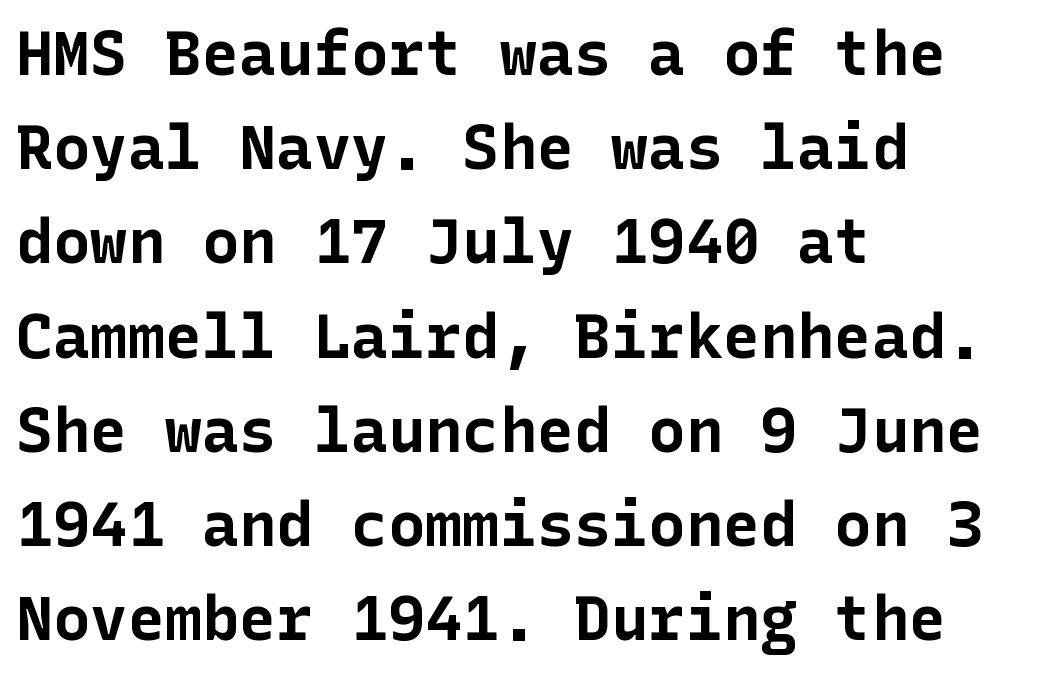
The image shows 62 px bold sans-serif type, upright; set left-aligned, normal line spacing (1.52x), normal letter spacing, not underlined; low stroke contrast and a medium x-height.
